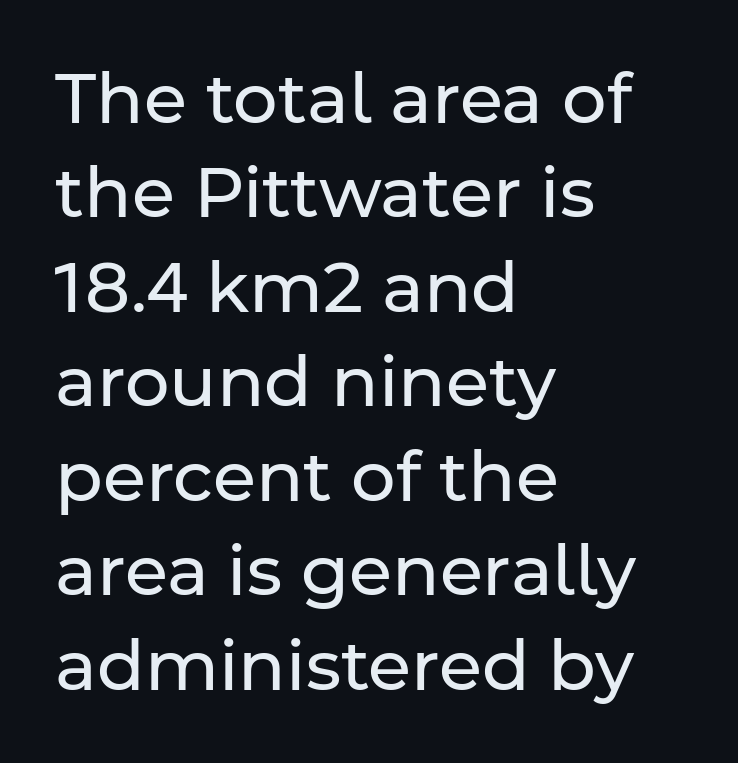
{"serif": "no", "italic": "no", "bold": "no", "weight": "regular", "width": "normal", "stroke_contrast": "low", "x_height": "medium", "monospaced": "no", "underline": "no", "align": "left", "line_spacing": "normal", "line_spacing_ratio": 1.35, "letter_spacing": "normal", "letter_spacing_em": 0.0, "glyph_px": 70}
